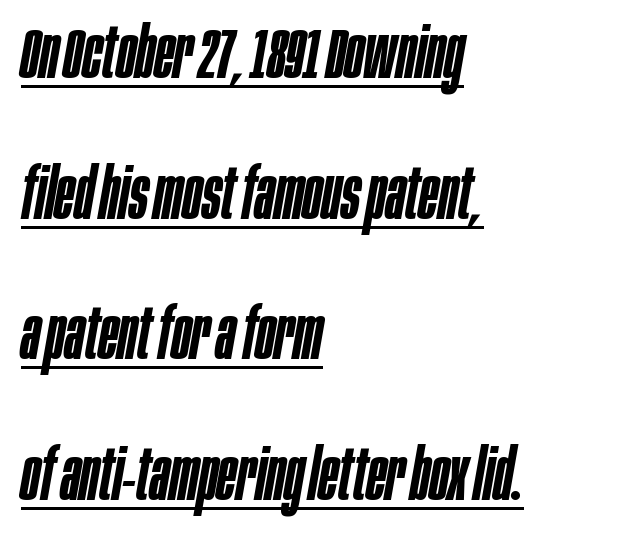
You could not count columns in this text — the font is proportionally spaced. The paragraph shown leans on its left margin. Airy leading. Designer's note — italics engaged. These characters rest on top of a visible drawn line. The rendering uses a semibold face; strokes are thickened but not to full bold.
